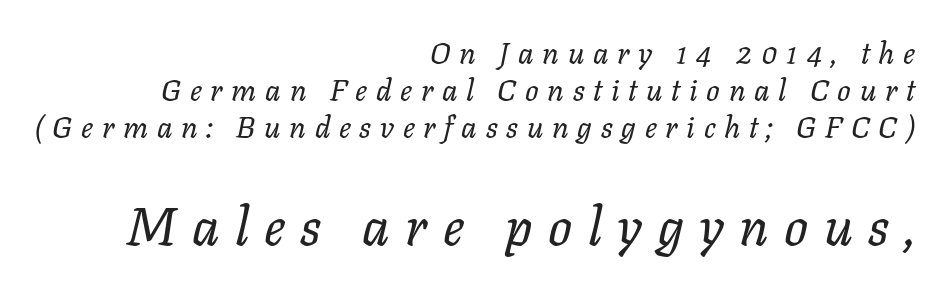
{"italic": "yes", "lean": "right", "slant_degrees": 11, "bold": "no", "weight": "regular", "width": "normal", "stroke_contrast": "low", "x_height": "medium", "monospaced": "no", "underline": "no", "align": "right", "line_spacing_ratio": 1.23, "letter_spacing": "wide", "letter_spacing_em": 0.29, "larger_block": "second", "size_ratio": 1.77, "glyph_px": 53}
